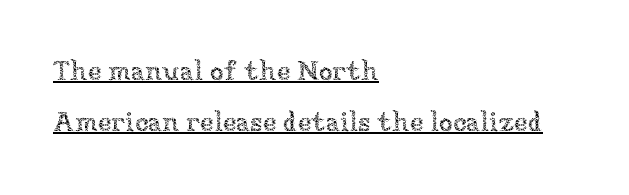
{"italic": "no", "bold": "no", "weight": "thin", "width": "normal", "stroke_contrast": "low", "x_height": "medium", "monospaced": "no", "underline": "yes", "align": "left", "line_spacing_ratio": 1.83, "letter_spacing": "normal", "letter_spacing_em": 0.0, "glyph_px": 28}
